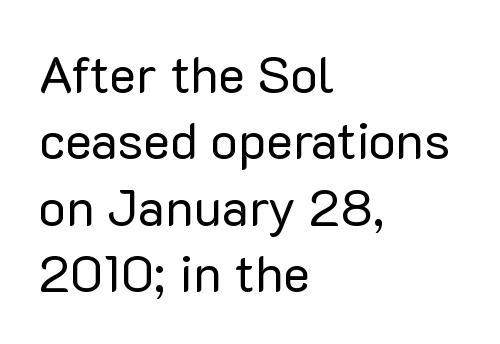
Q: Is the text bold? A: No.
Q: Is the text italic (slanted)? A: No, it is upright.
Q: Is the typeface a serif or a sans-serif typeface? A: Sans-serif.
Q: Is the text underlined? A: No.
Q: How is the paragraph aligned? A: Left-aligned.
Q: Is the spacing between letters normal or unusually wide? A: Normal.
Q: Is the spacing between lines tight, normal or loose? A: Normal.
Q: Width (condensed, normal, or wide)? A: Normal.
Q: Stroke contrast? A: Low.
Q: x-height? A: Medium.
Q: Monospaced? A: No.
